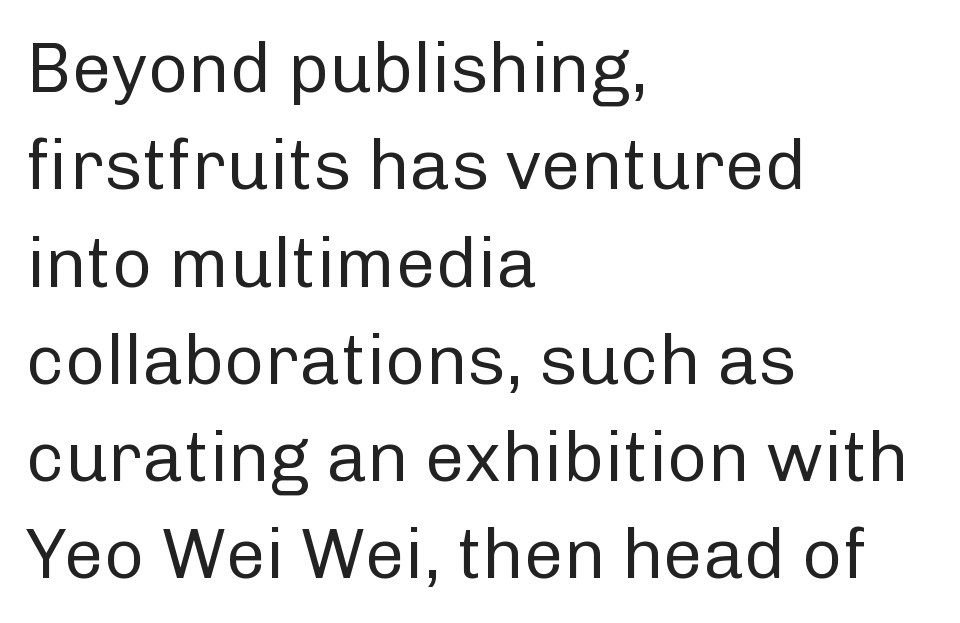
{"serif": "no", "italic": "no", "bold": "no", "weight": "regular", "width": "normal", "stroke_contrast": "low", "x_height": "medium", "monospaced": "no", "underline": "no", "align": "left", "line_spacing": "normal", "line_spacing_ratio": 1.39, "letter_spacing": "normal", "letter_spacing_em": 0.0, "glyph_px": 70}
